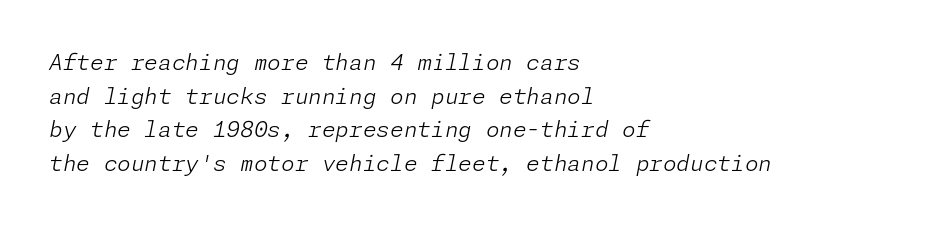
Letters have the restrained weight of plain body copy at most. Where is the straight margin? On the left. Honestly, the letter spacing is just normal — you wouldn't notice it. Descenders hang freely into open space. One glance says typical: line gaps are just what's usual.
